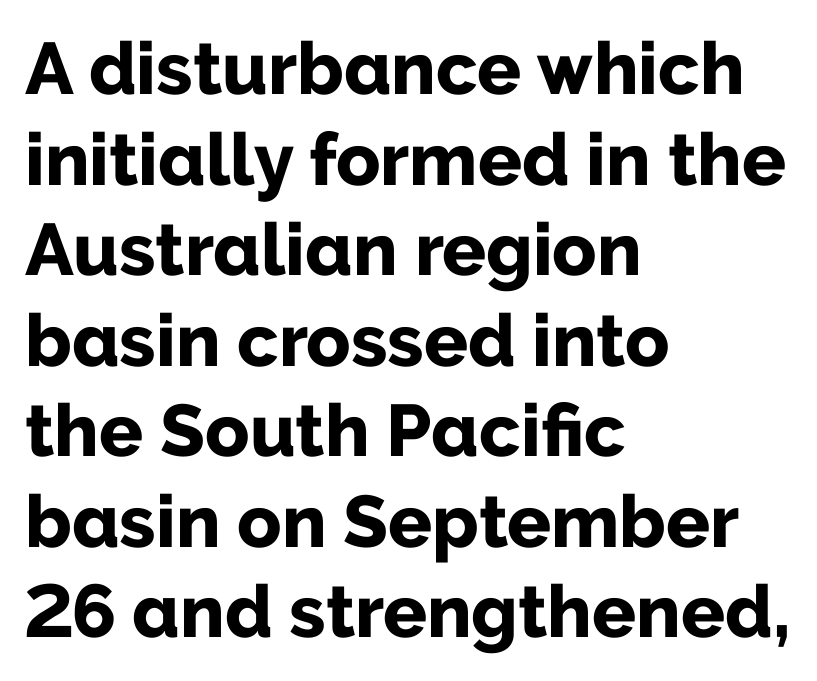
The image shows 73 px bold sans-serif type, upright; set left-aligned, line spacing 1.24x, normal letter spacing, not underlined; low stroke contrast and a medium x-height.
